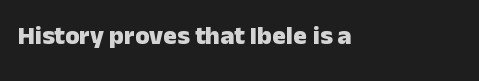
{"italic": "no", "bold": "yes", "underline": "no", "letter_spacing": "normal", "letter_spacing_em": 0.0, "glyph_px": 26}
